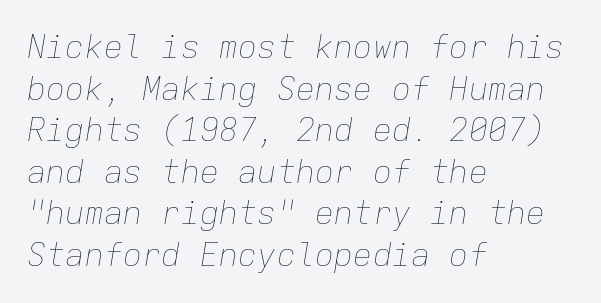
{"italic": "yes", "lean": "right", "slant_degrees": 9, "bold": "no", "weight": "thin", "width": "normal", "stroke_contrast": "low", "x_height": "medium", "monospaced": "yes", "underline": "no", "align": "left", "line_spacing": "normal", "line_spacing_ratio": 1.3, "letter_spacing": "normal", "letter_spacing_em": 0.0, "glyph_px": 32}
